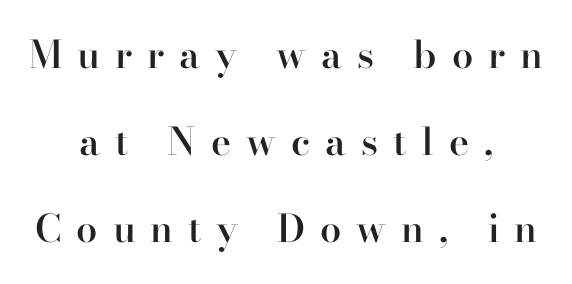
Q: Is the text bold? A: Semi-bold.
Q: Is the text italic (slanted)? A: No, it is upright.
Q: Is the typeface a serif or a sans-serif typeface? A: Serif.
Q: Is the text underlined? A: No.
Q: How is the paragraph aligned? A: Centered.
Q: Is the spacing between letters normal or unusually wide? A: Unusually wide.
Q: Is the spacing between lines tight, normal or loose? A: Loose.
Q: Width (condensed, normal, or wide)? A: Normal.
Q: Stroke contrast? A: High.
Q: x-height? A: Small.
Q: Monospaced? A: No.
